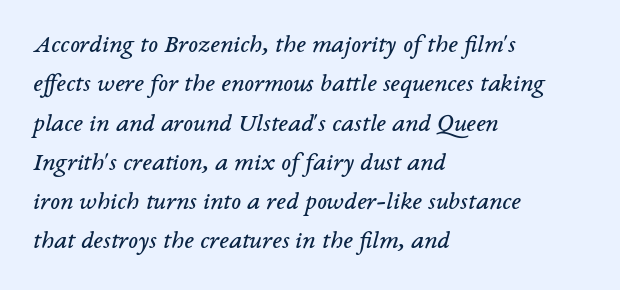
Q: Is the text bold? A: No.
Q: Is the text italic (slanted)? A: Yes, it leans right by about 14 degrees.
Q: Is the text underlined? A: No.
Q: How is the paragraph aligned? A: Left-aligned.
Q: Is the spacing between letters normal or unusually wide? A: Normal.
Q: Is the spacing between lines tight, normal or loose? A: Normal.
